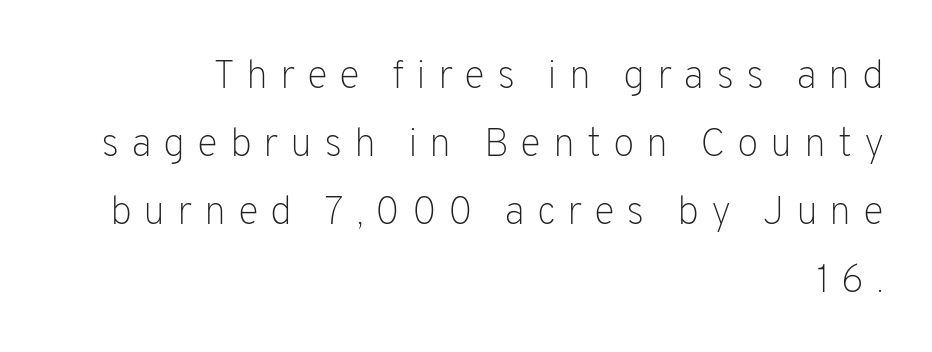
The image shows 40 px light sans-serif type, upright; set right-aligned, normal line spacing (1.7x), unusually wide letter spacing (+0.29 em), not underlined; low stroke contrast and a medium x-height.
